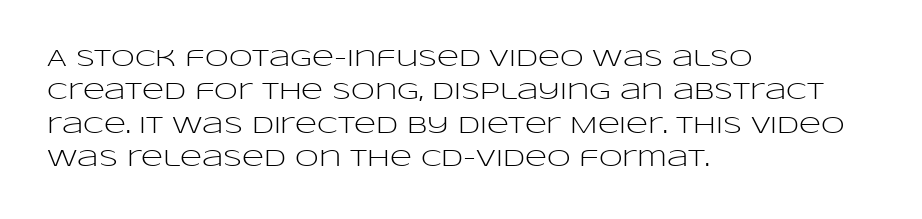
The image shows 24 px text type, upright; set left-aligned, normal line spacing (1.39x), normal letter spacing, not underlined.
